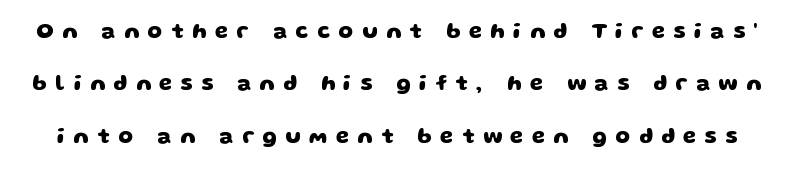
Rows of type keep a wide berth in the vertical direction. The letterforms stand isolated, each surrounded by extra space. This rendering features lettering with no underline. Students, this is bold: see how much ink each stroke carries.
